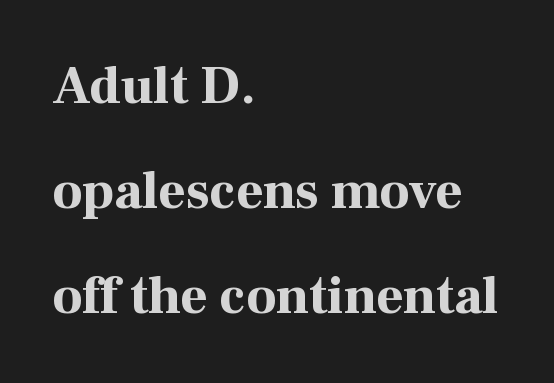
Q: Is the text bold? A: Yes.
Q: Is the text italic (slanted)? A: No, it is upright.
Q: Is the typeface a serif or a sans-serif typeface? A: Serif.
Q: Is the text underlined? A: No.
Q: How is the paragraph aligned? A: Left-aligned.
Q: Is the spacing between letters normal or unusually wide? A: Normal.
Q: Is the spacing between lines tight, normal or loose? A: Loose.
Q: Width (condensed, normal, or wide)? A: Normal.
Q: Stroke contrast? A: High.
Q: x-height? A: Medium.
Q: Monospaced? A: No.
